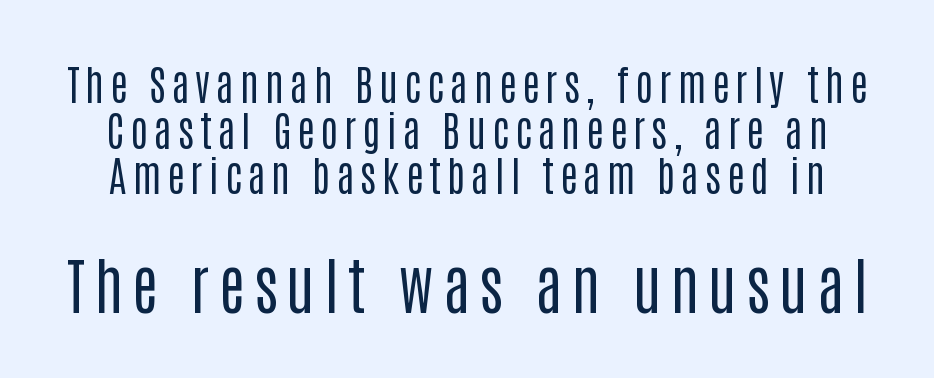
{"serif": "no", "italic": "no", "bold": "no", "weight": "regular", "width": "condensed", "stroke_contrast": "low", "x_height": "large", "monospaced": "no", "underline": "no", "line_spacing": "tight", "line_spacing_ratio": 1.11, "larger_block": "second", "size_ratio": 1.51, "glyph_px": 62}
